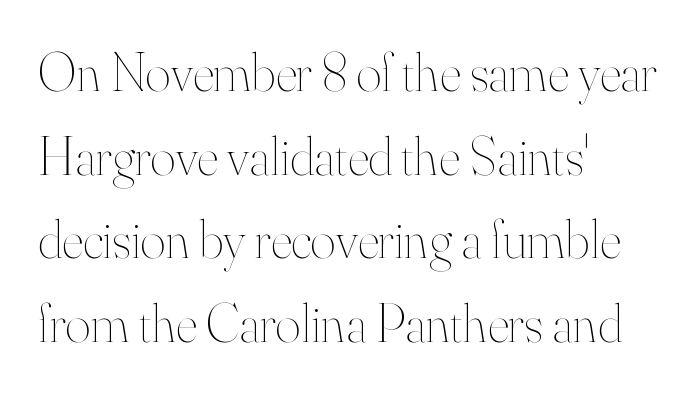
The rendering uses a moderate line-height, typical for paragraphs. Is the letter spacing exaggerated? No — it looks like the ordinary default. No word sits above an underline. Ordinary non-slanted type is in use. Every row of glyphs begins at an identical x-position on the left. Is the type heavy? It reads as light-to-regular instead.
